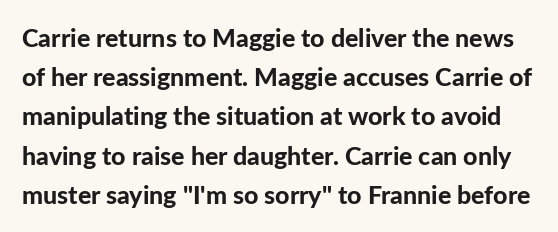
The image shows 25 px bold type, upright; set normal line spacing (1.57x), normal letter spacing, not underlined.
